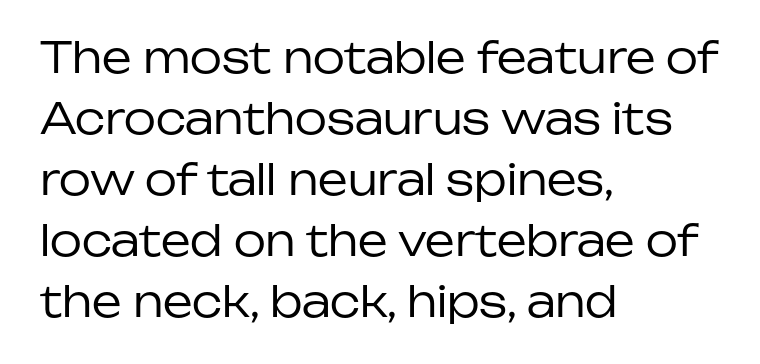
The image shows 42 px regular-weight sans-serif type, upright; set left-aligned, normal line spacing (1.45x), normal letter spacing, not underlined; low stroke contrast and a medium x-height.
